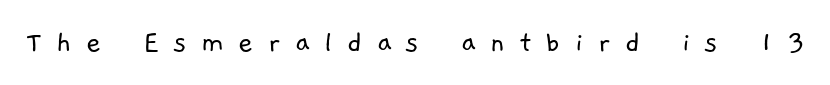
Note the varied advance widths — an 'i' is clearly narrower than an 'm'. Just letters on the line, the space beneath them empty. The typeface has the unassuming heft of standard copy or less. You could only call the tracking loose — the letters float apart.
